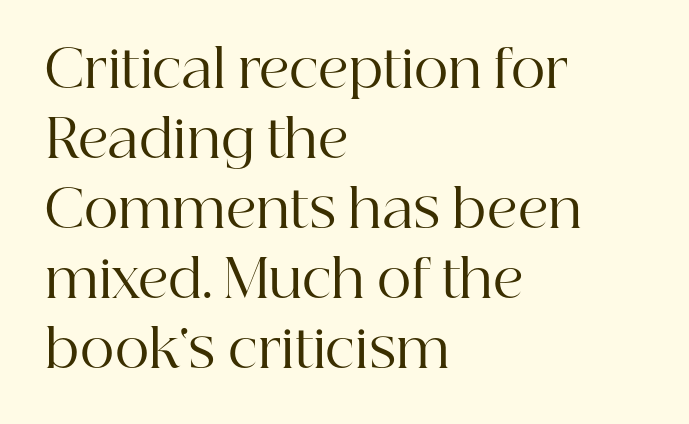
If you drew a ruler down the left edge, every line would touch it. Plain, unruled lines of type. The characters display serif detailing at their extremities. Character widths vary here, with narrow letters taking less room than wide ones. The font is comparable to plain body text, perhaps lighter.
